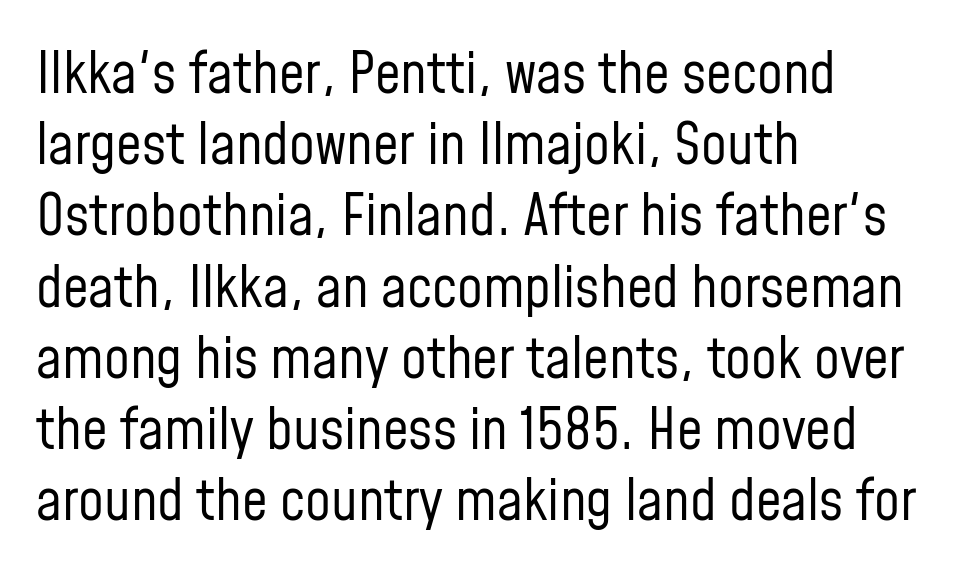
A light-to-regular cut is what we see here. What's the leading like? Ordinary, nothing unusual. Nothing unusual about the tracking: characters are spaced as the font intends. The designer went with a sans here, leaving each stem footless.
